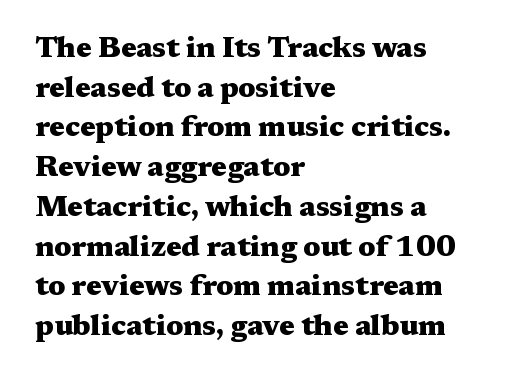
Q: Is the text bold? A: Yes.
Q: Is the text italic (slanted)? A: No, it is upright.
Q: Is the typeface a serif or a sans-serif typeface? A: Serif.
Q: Is the text underlined? A: No.
Q: How is the paragraph aligned? A: Left-aligned.
Q: Is the spacing between letters normal or unusually wide? A: Normal.
Q: Is the spacing between lines tight, normal or loose? A: Normal.
Q: Width (condensed, normal, or wide)? A: Wide.
Q: Stroke contrast? A: Medium.
Q: x-height? A: Medium.
Q: Monospaced? A: No.
